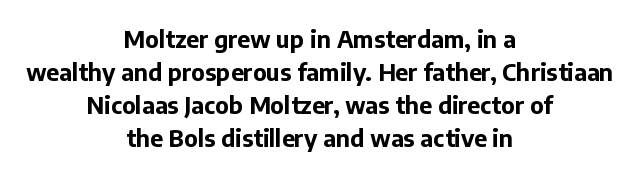
A typesetter would call this leading conventional body-copy spacing. The line texture is even and compact thanks to regular tracking. Is the type bold? Yes — the strokes are clearly thick and heavy. Italic? Not at all — the glyphs are vertical.
